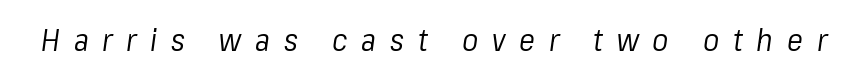
The image shows 30 px regular-weight type, italic (leaning right); set unusually wide letter spacing (+0.46 em), not underlined; low stroke contrast and a medium x-height.
